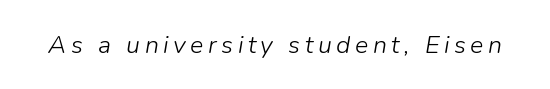
The image shows 25 px text type, italic (leaning right); set not underlined.
